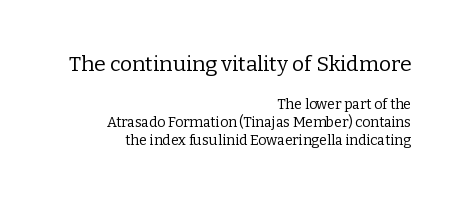
Q: Is the text bold? A: No.
Q: Is the text italic (slanted)? A: No, it is upright.
Q: Is the text underlined? A: No.
Q: How is the paragraph aligned? A: Right-aligned.
Q: Is the spacing between letters normal or unusually wide? A: Normal.
Q: Is the spacing between lines tight, normal or loose? A: Normal.
Q: Which block of text is set in a larger size, the first (top) or the second (bottom)? A: The first (top) one.
